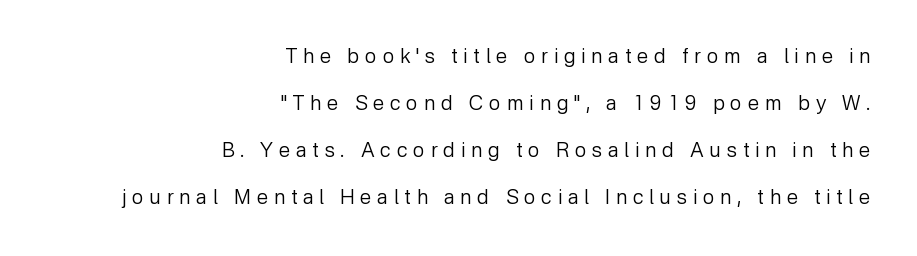
Q: Is the text bold? A: No.
Q: Is the text italic (slanted)? A: No, it is upright.
Q: Is the text underlined? A: No.
Q: How is the paragraph aligned? A: Right-aligned.
Q: Is the spacing between letters normal or unusually wide? A: Unusually wide.
Q: Is the spacing between lines tight, normal or loose? A: Loose.
